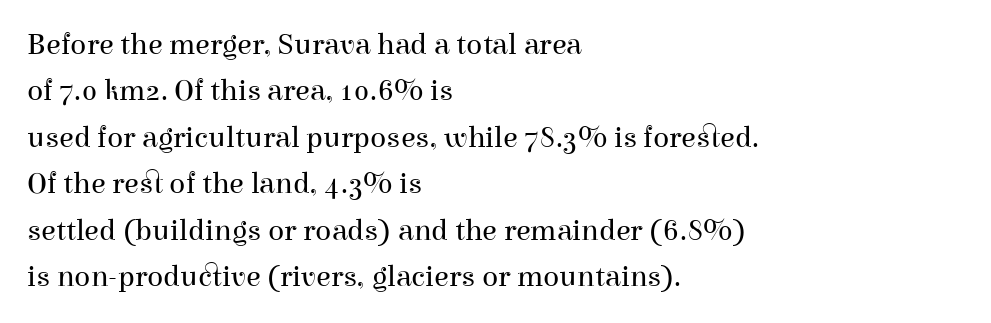
Quick note: underline off. This sample uses plain, unmodified letter spacing. Compared with a typical body face, this is equally light or lighter still. Leading matches the norm, producing a regular column. The letters stand straight up with perfectly vertical stems. Stroke terminals: seriffed.
